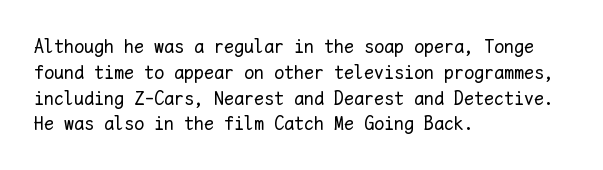
Q: Is the text bold? A: No.
Q: Is the text italic (slanted)? A: No, it is upright.
Q: Is the text underlined? A: No.
Q: How is the paragraph aligned? A: Left-aligned.
Q: Is the spacing between letters normal or unusually wide? A: Normal.
Q: Is the spacing between lines tight, normal or loose? A: Normal.
